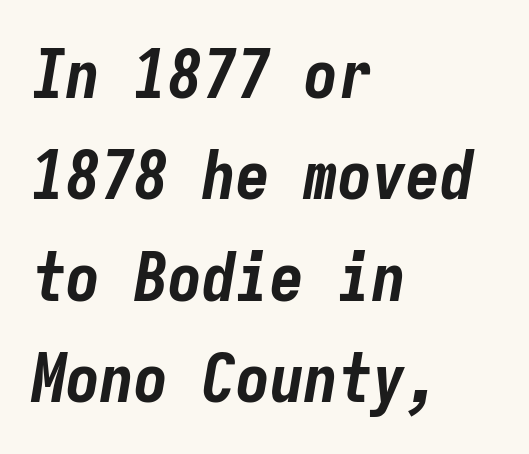
The image shows 68 px bold, condensed type, italic (leaning right), monospaced; set left-aligned, normal line spacing (1.49x), normal letter spacing, not underlined; low stroke contrast and a medium x-height.
